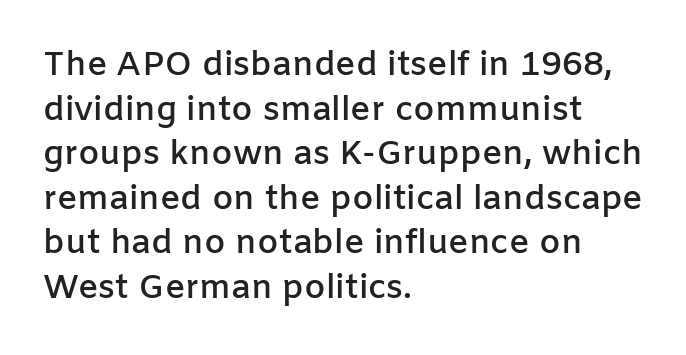
{"serif": "no", "italic": "no", "bold": "semi", "weight": "semibold", "width": "normal", "stroke_contrast": "low", "x_height": "medium", "monospaced": "no", "underline": "no", "align": "left", "line_spacing": "normal", "line_spacing_ratio": 1.31, "letter_spacing": "normal", "letter_spacing_em": 0.0, "glyph_px": 34}
